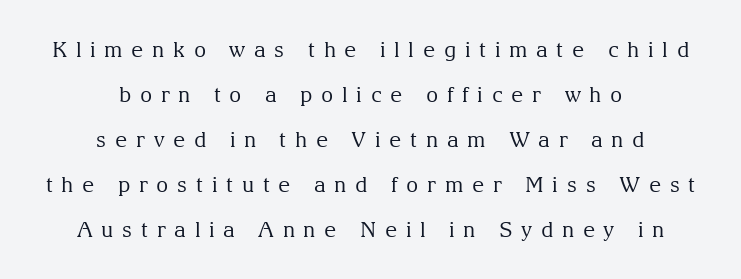
The image shows 21 px text type, upright; set centered, loose line spacing (2.14x), unusually wide letter spacing (+0.41 em), not underlined.
